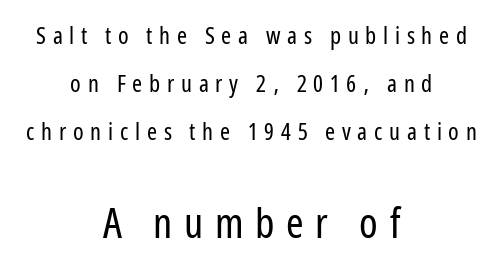
The more generous point size was reserved for the lower chunk. What kind of face is this? One without serifs — a sans. This block would shrink considerably if given ordinary leading; it's expanded now. The rendering positions every line midway between the sides. In terms of posture, this sample is upright. Weight: in the light-to-regular range.
